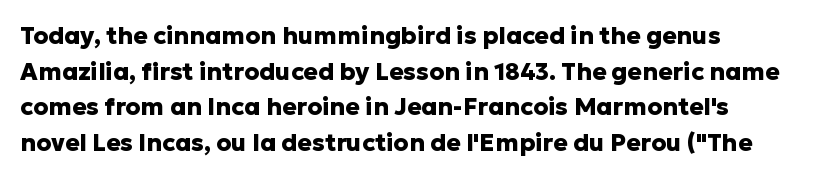
{"italic": "no", "bold": "yes", "underline": "no", "line_spacing": "normal", "line_spacing_ratio": 1.48, "letter_spacing": "normal", "letter_spacing_em": 0.0, "glyph_px": 24}
